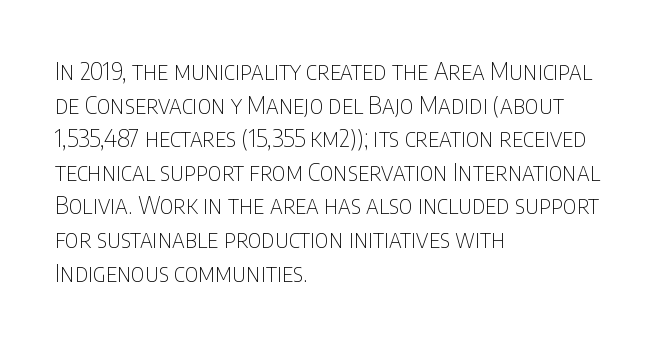
The image shows 24 px text type, upright; set left-aligned, normal line spacing (1.4x), normal letter spacing, not underlined.
